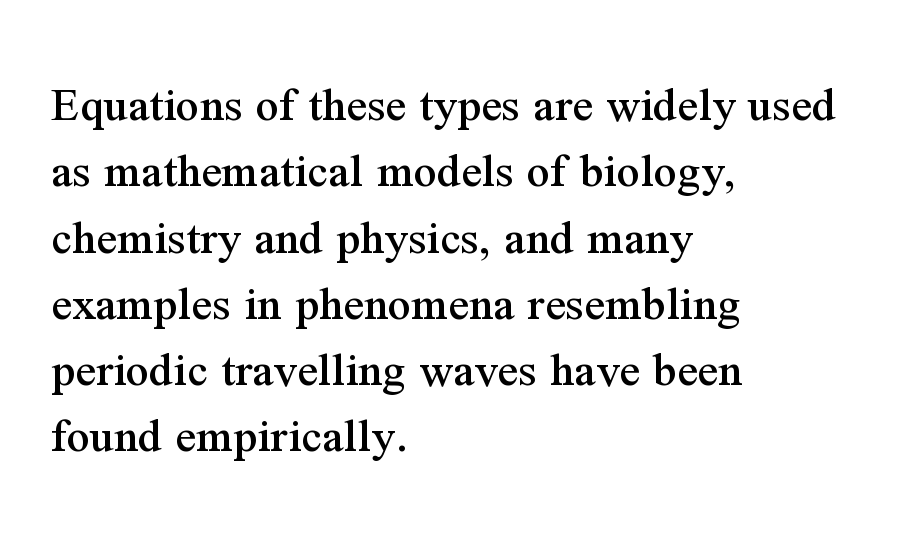
{"serif": "yes", "italic": "no", "width": "normal", "stroke_contrast": "medium", "x_height": "medium", "monospaced": "no", "underline": "no", "align": "left", "line_spacing": "normal", "line_spacing_ratio": 1.3, "letter_spacing": "normal", "letter_spacing_em": 0.0, "glyph_px": 51}
